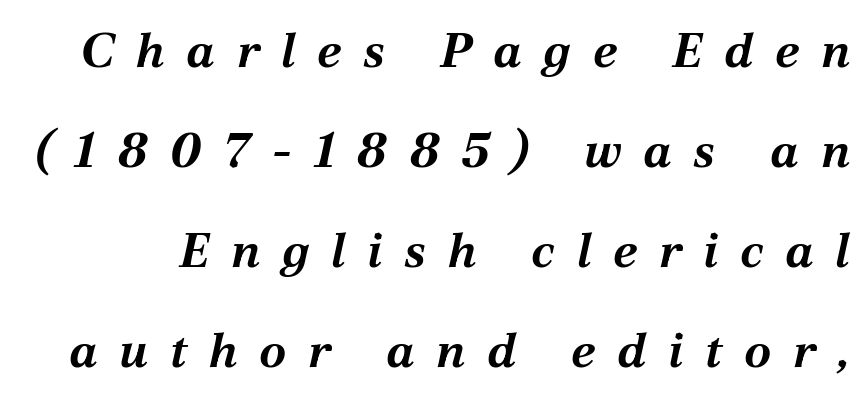
{"italic": "yes", "lean": "right", "slant_degrees": 12, "bold": "yes", "weight": "bold", "width": "normal", "stroke_contrast": "medium", "x_height": "medium", "monospaced": "no", "underline": "no", "line_spacing": "loose", "line_spacing_ratio": 2.04, "letter_spacing": "wide", "letter_spacing_em": 0.44, "glyph_px": 49}
